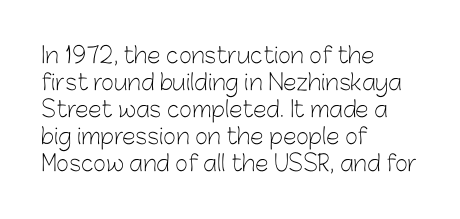
{"italic": "no", "bold": "no", "underline": "no", "align": "left", "line_spacing_ratio": 1.23, "letter_spacing": "normal", "letter_spacing_em": 0.0, "glyph_px": 22}
